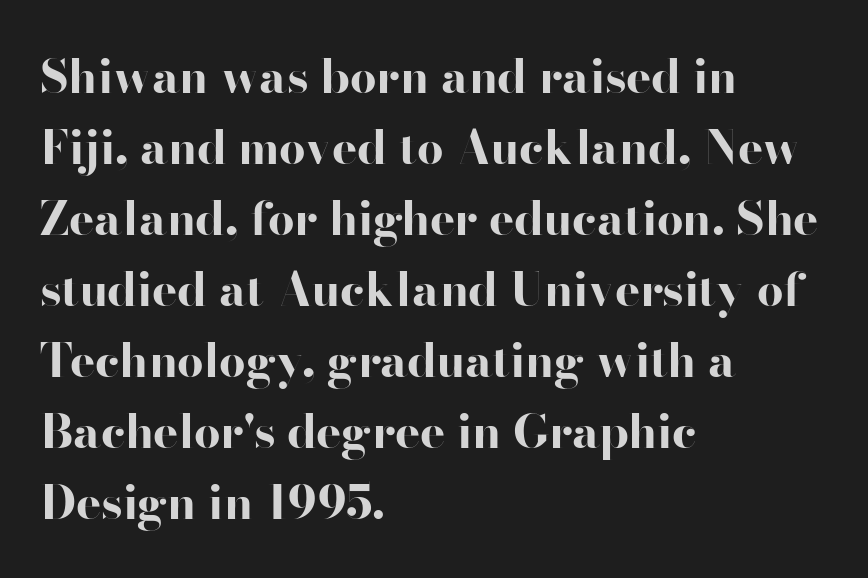
The face used here is proportionally spaced, like ordinary book or web type. Underlining? Definitely not there. Italic? Not at all — the glyphs are vertical. The face used here has the dense, thick strokes of a bold. The passage shown has conventional tracking throughout. This rendering employs a face without finishing strokes, i.e., a sans-serif.
